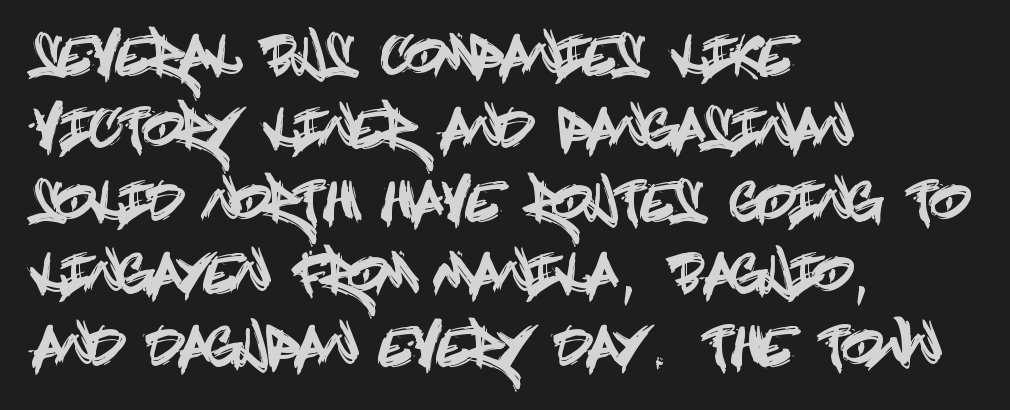
Q: Is the text italic (slanted)? A: Yes.
Q: Is the typeface a serif or a sans-serif typeface? A: Sans-serif.
Q: Is the text underlined? A: No.
Q: How is the paragraph aligned? A: Left-aligned.
Q: Is the spacing between letters normal or unusually wide? A: Normal.
Q: Is the spacing between lines tight, normal or loose? A: Normal.
Q: Width (condensed, normal, or wide)? A: Condensed.
Q: x-height? A: Large.
